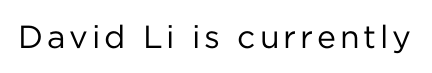
Q: Is the text bold? A: No.
Q: Is the text italic (slanted)? A: No, it is upright.
Q: Is the typeface a serif or a sans-serif typeface? A: Sans-serif.
Q: Is the text underlined? A: No.
Q: Width (condensed, normal, or wide)? A: Normal.
Q: Stroke contrast? A: Low.
Q: x-height? A: Medium.
Q: Monospaced? A: No.
